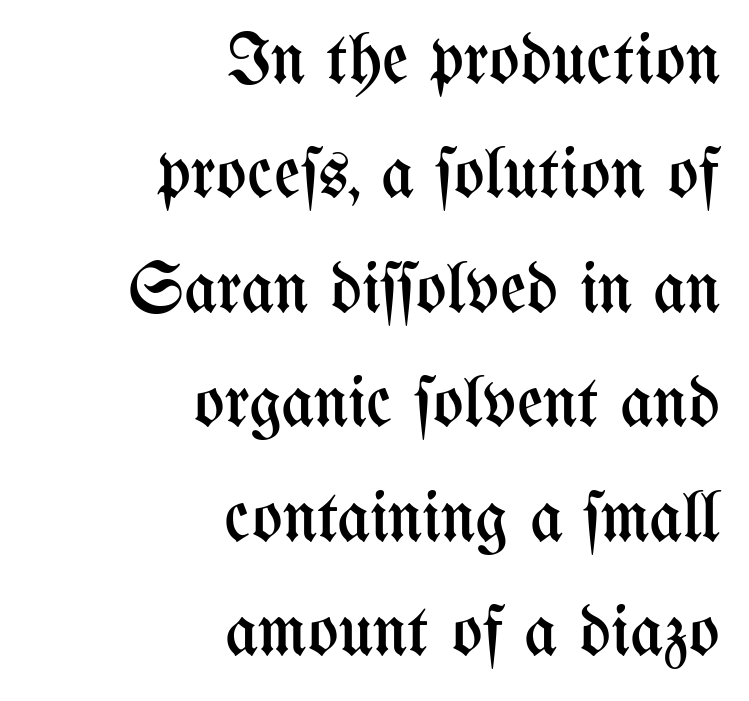
The letters stand upright; this is a roman face. Beneath every word, the page is bare. Do the characters align in a grid? No, the font is proportional. The paragraph has a hard right edge and a soft left edge. In terms of leading, this rendering sits right in the middle.
